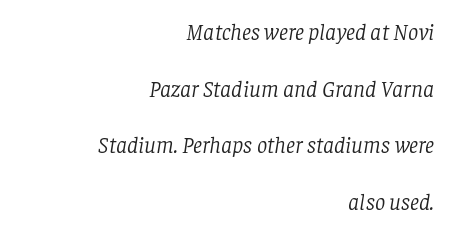
Italic? Definitely — the glyphs are oblique. Loosely led — the rows are spread out. No extra tracking has been applied to these lines. The typesetter chose a ragged-left arrangement here.
